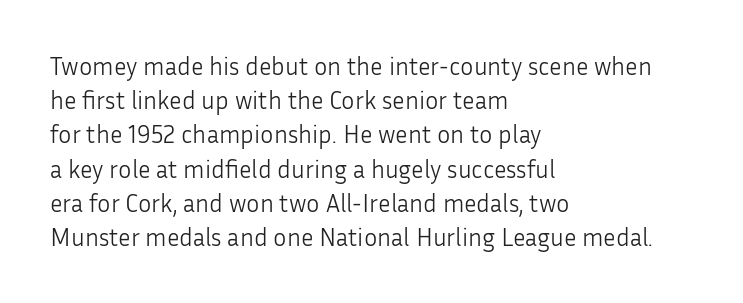
The area under the type is left untouched. A roman cut, with each character standing at attention. Observe the ordinary spacing: letters are neighbours, not strangers. Notice how the passage keeps a crisp vertical edge on the left only.
